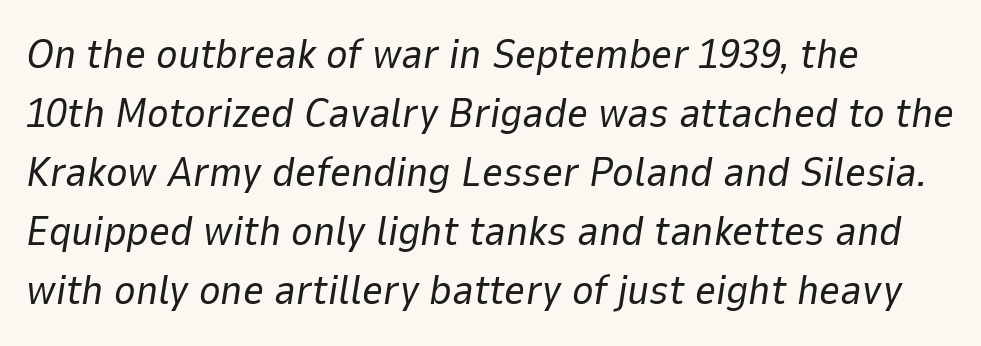
The image shows 41 px regular-weight type, italic (leaning right); set left-aligned, normal line spacing (1.44x), normal letter spacing, not underlined; low stroke contrast and a medium x-height.
